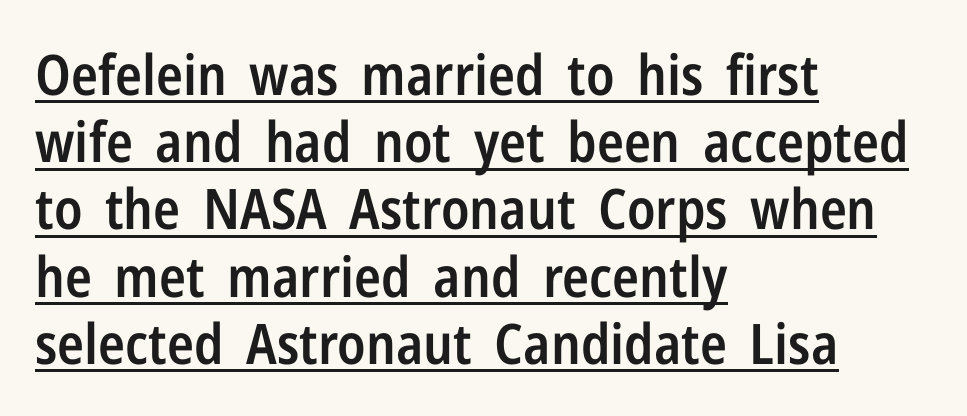
The image shows 56 px semibold, condensed sans-serif type, upright; set left-aligned, line spacing 1.2x, normal letter spacing, underlined; low stroke contrast and a medium x-height.
